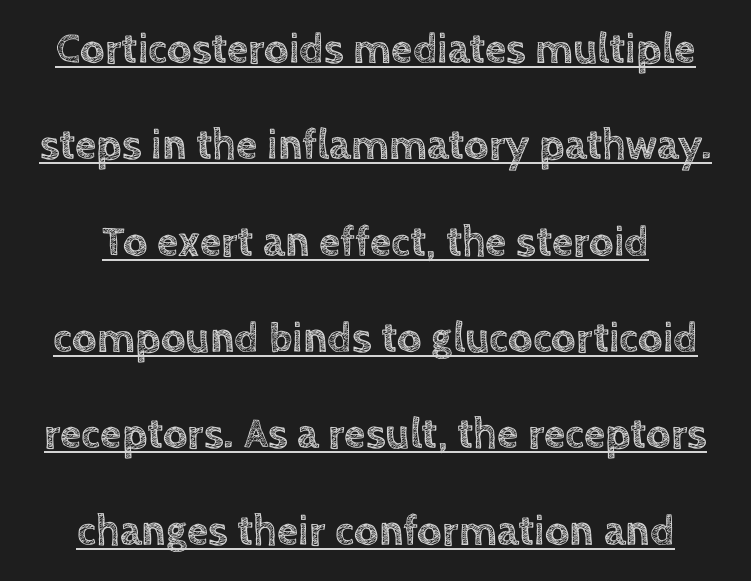
The letters advance in unequal steps, a hallmark of proportional type. A continuous stroke trails under the words, as in a hyperlink. When letters stand straight like this, we call the style roman or upright. Standard letterfit; no display-style spreading of the glyphs. How would I describe the line gaps? Wide and relaxed.
